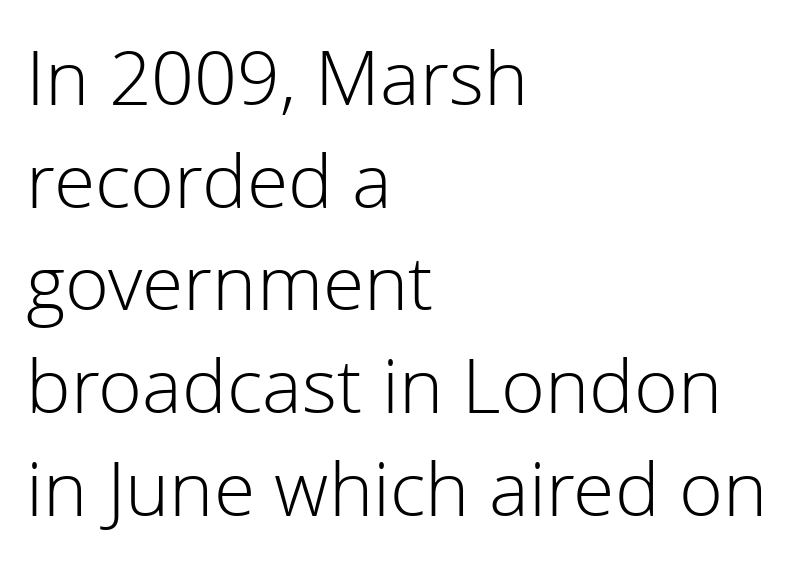
{"serif": "no", "italic": "no", "bold": "no", "weight": "light", "width": "normal", "stroke_contrast": "low", "x_height": "medium", "monospaced": "no", "underline": "no", "align": "left", "line_spacing": "normal", "line_spacing_ratio": 1.37, "letter_spacing": "normal", "letter_spacing_em": 0.0, "glyph_px": 75}
